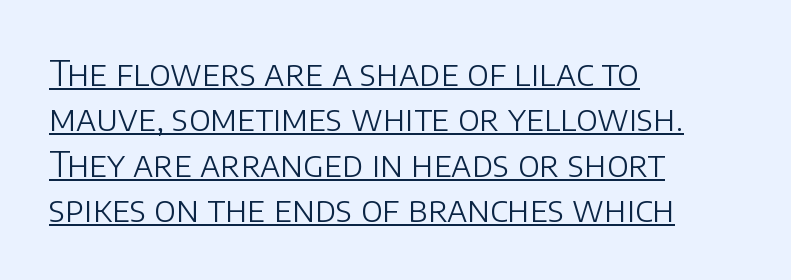
{"serif": "no", "italic": "no", "bold": "no", "weight": "light", "width": "normal", "stroke_contrast": "low", "x_height": "large", "monospaced": "no", "underline": "yes", "align": "left", "line_spacing": "normal", "line_spacing_ratio": 1.3, "letter_spacing": "normal", "letter_spacing_em": 0.0, "glyph_px": 35}
